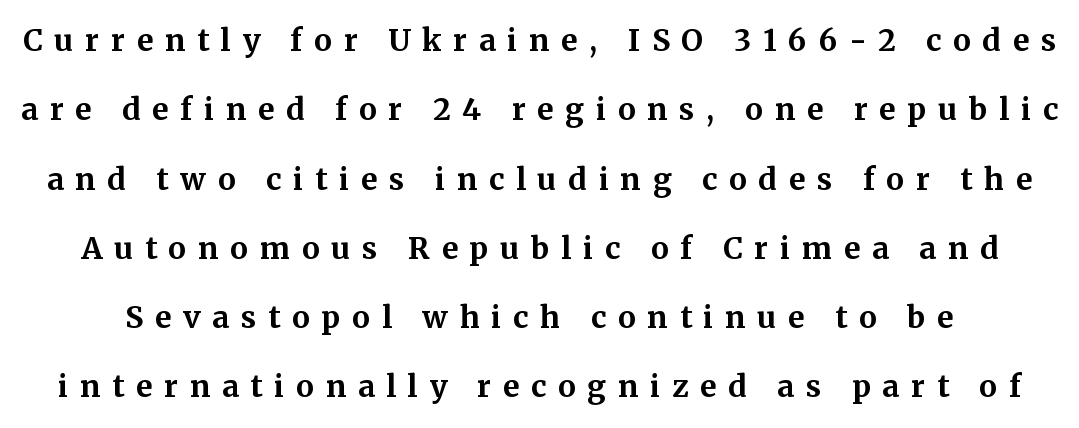
Emphasis by weight is at full strength: bold. Typographically, this falls in the serif category. The glyphs are unaccompanied by any horizontal stroke below them. This sample has the flowing, uneven cadence of proportional lettering. The type is letterspaced generously, with wide tracking. Notice the wide empty band between every row — that's loose leading.
